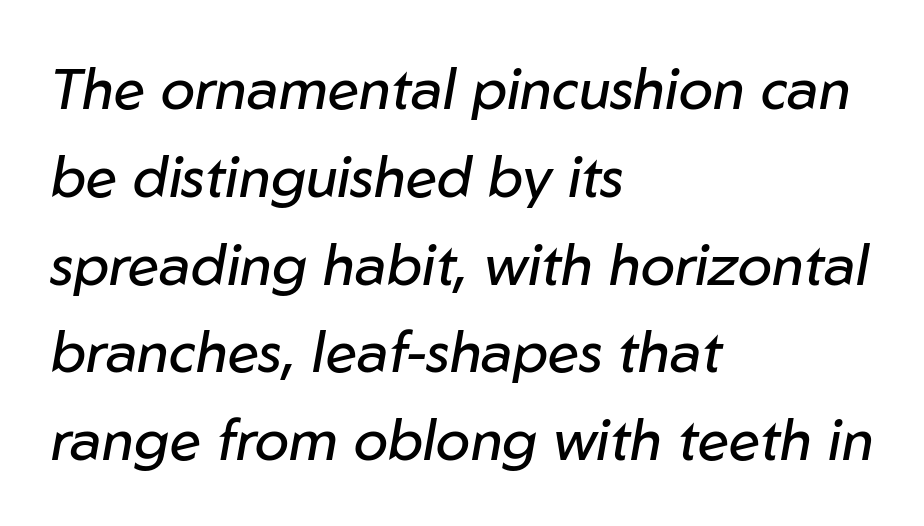
Q: Is the text bold? A: No.
Q: Is the text italic (slanted)? A: Yes, it leans right by about 10 degrees.
Q: Is the text underlined? A: No.
Q: How is the paragraph aligned? A: Left-aligned.
Q: Is the spacing between letters normal or unusually wide? A: Normal.
Q: Is the spacing between lines tight, normal or loose? A: Normal.
Q: Width (condensed, normal, or wide)? A: Normal.
Q: Stroke contrast? A: Low.
Q: x-height? A: Medium.
Q: Monospaced? A: No.
